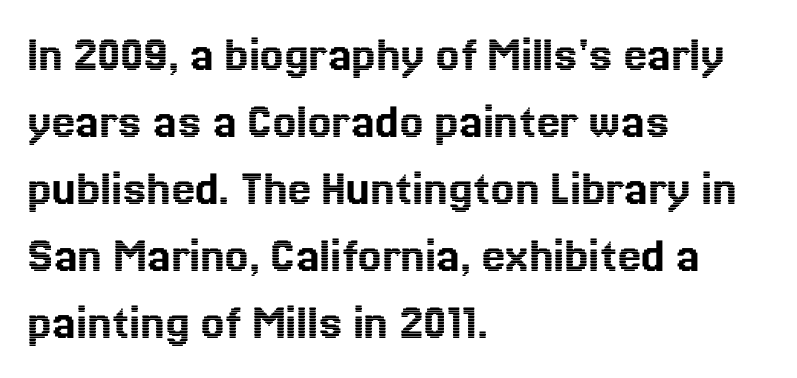
The image shows 52 px text type, upright; set left-aligned, normal line spacing (1.29x), normal letter spacing, not underlined; a medium x-height.
